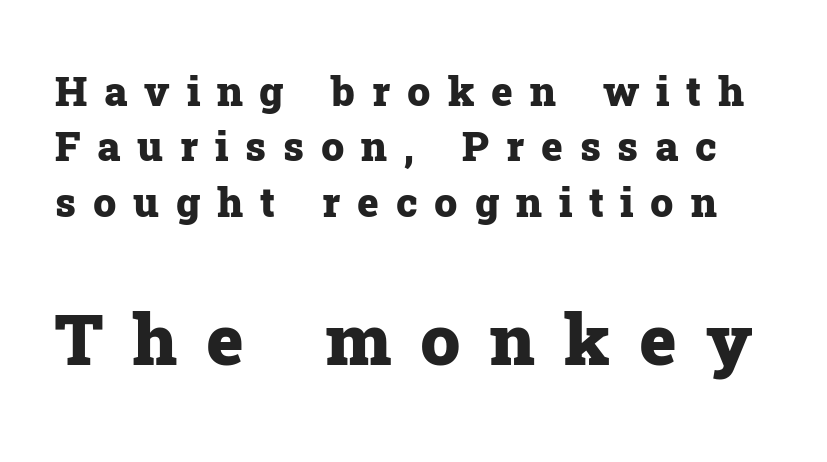
Q: Is the text bold? A: Yes.
Q: Is the text italic (slanted)? A: No, it is upright.
Q: Is the typeface a serif or a sans-serif typeface? A: Serif.
Q: Is the text underlined? A: No.
Q: Is the spacing between letters normal or unusually wide? A: Unusually wide.
Q: Is the spacing between lines tight, normal or loose? A: Normal.
Q: Which block of text is set in a larger size, the first (top) or the second (bottom)? A: The second (bottom) one.
Q: Width (condensed, normal, or wide)? A: Normal.
Q: Stroke contrast? A: Low.
Q: x-height? A: Medium.
Q: Monospaced? A: No.
